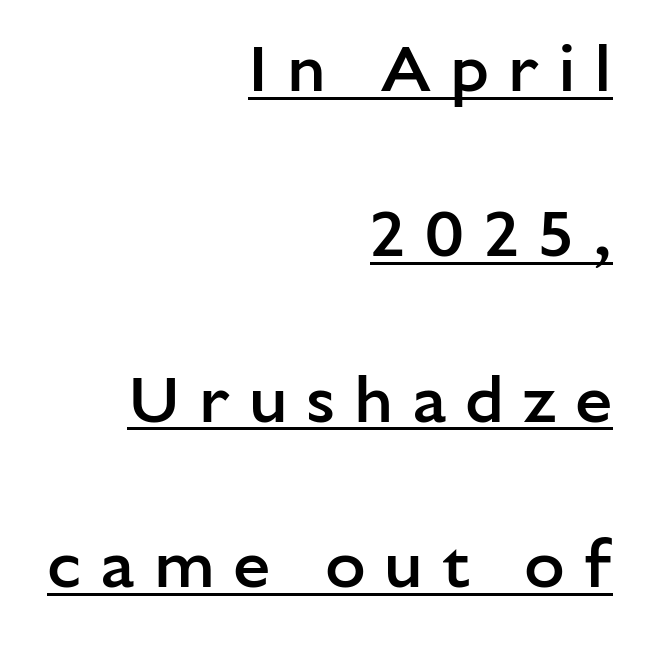
{"serif": "no", "italic": "no", "bold": "semi", "weight": "semibold", "width": "normal", "stroke_contrast": "low", "x_height": "medium", "monospaced": "no", "underline": "yes", "align": "right", "line_spacing": "loose", "line_spacing_ratio": 2.47, "letter_spacing": "wide", "letter_spacing_em": 0.28, "glyph_px": 67}
